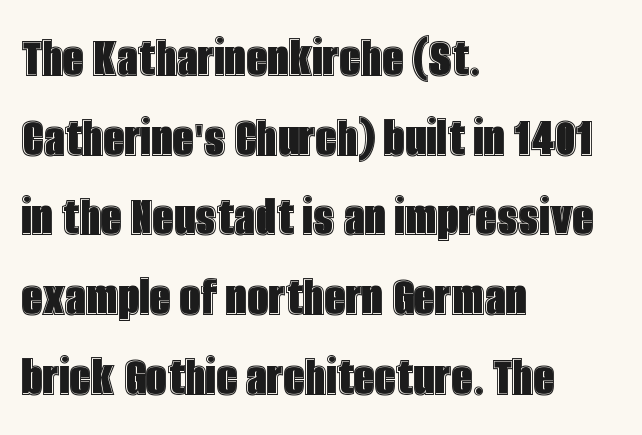
Evenly set lines give the paragraph a standard silhouette. The typesetter chose a ragged-right arrangement here. Plain, unruled lines of type. Look at the tracking — it's just the regular setting, nothing added.
